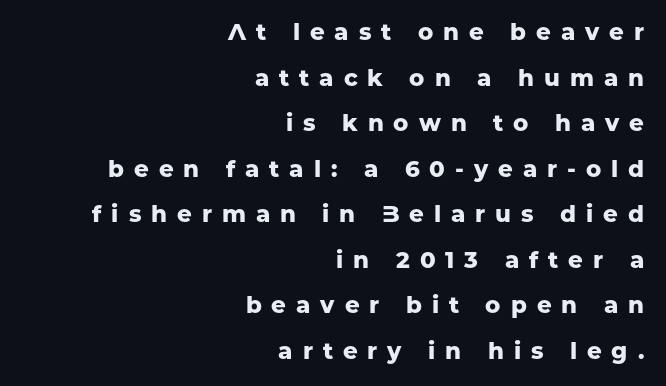
Posture: upright roman. This sample trades compactness for vertical openness between lines. A bare baseline throughout the passage. The rendering uses a bold face; every stroke is thick and dark.
